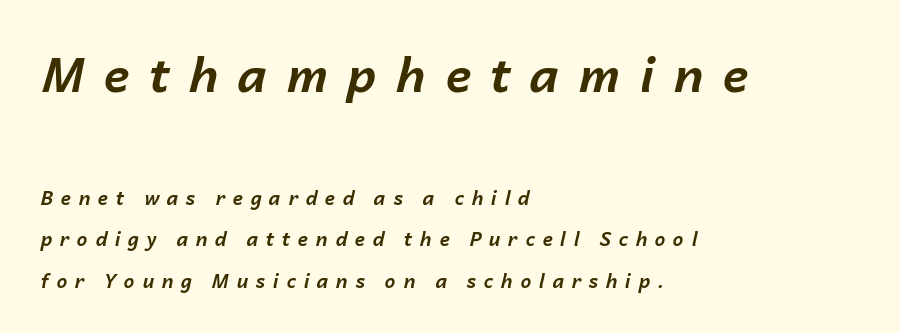
{"italic": "yes", "lean": "right", "slant_degrees": 14, "bold": "yes", "weight": "bold", "width": "normal", "stroke_contrast": "low", "x_height": "medium", "monospaced": "no", "underline": "no", "align": "left", "line_spacing": "loose", "line_spacing_ratio": 2.19, "letter_spacing": "wide", "letter_spacing_em": 0.4, "larger_block": "first", "size_ratio": 2.53, "glyph_px": 48}
